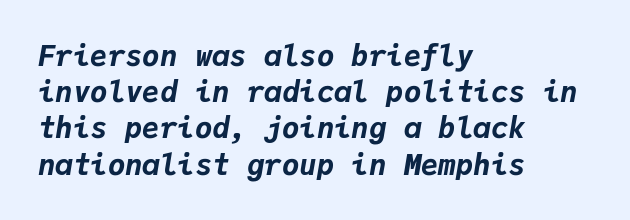
Q: Is the text bold? A: Yes.
Q: Is the text italic (slanted)? A: Yes, it leans right by about 9 degrees.
Q: Is the text underlined? A: No.
Q: How is the paragraph aligned? A: Left-aligned.
Q: Is the spacing between letters normal or unusually wide? A: Normal.
Q: Is the spacing between lines tight, normal or loose? A: Normal.
Q: Width (condensed, normal, or wide)? A: Normal.
Q: Stroke contrast? A: Low.
Q: x-height? A: Medium.
Q: Monospaced? A: Yes.
